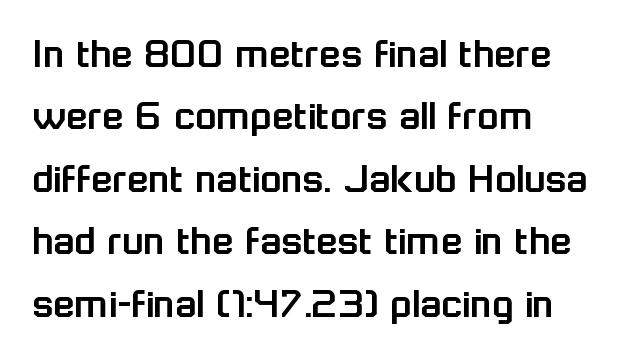
The image shows 44 px sans-serif type, upright; set left-aligned, normal line spacing (1.42x), normal letter spacing, not underlined; low stroke contrast and a medium x-height.
